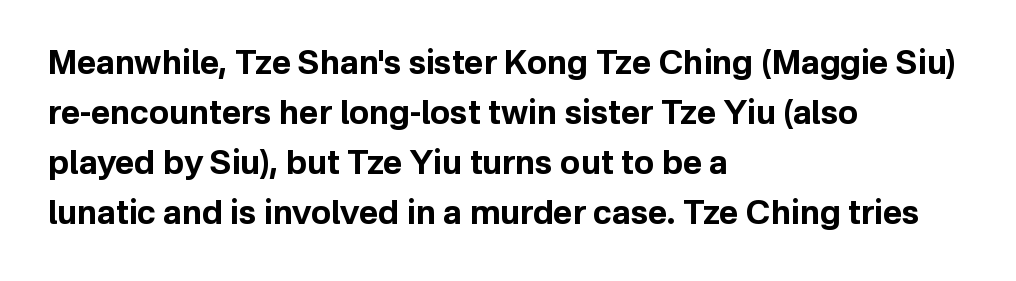
The image shows 33 px bold sans-serif type, upright; set left-aligned, normal line spacing (1.52x), normal letter spacing, not underlined; low stroke contrast and a medium x-height.
